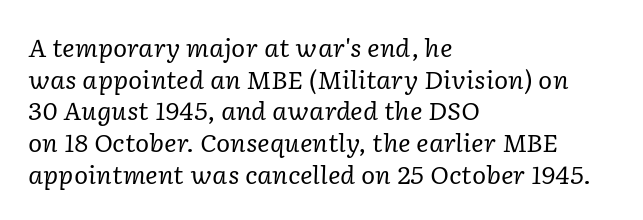
The image shows 24 px text type, italic (leaning right); set left-aligned, normal line spacing (1.32x), normal letter spacing, not underlined.
